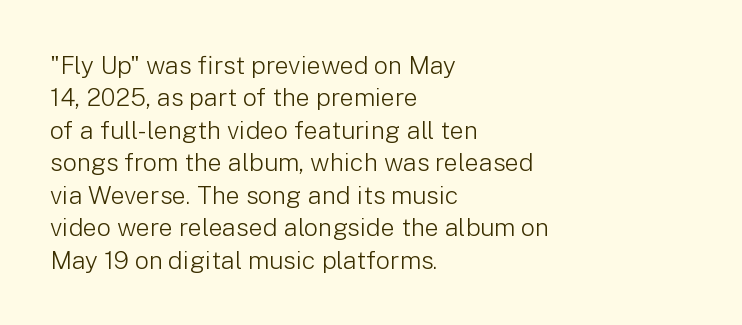
{"italic": "no", "bold": "no", "underline": "no", "align": "left", "line_spacing": "normal", "line_spacing_ratio": 1.3, "letter_spacing": "normal", "letter_spacing_em": 0.0, "glyph_px": 25}
